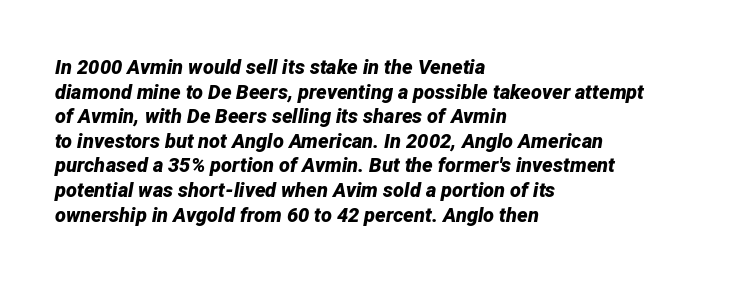
In terms of weight, the rendering is a true, heavy bold. Short and long lines alike share a common starting point at left. There's an unmistakable incline to the writing here. You could call the tracking neutral — neither tight nor loose. The baseline area is clear.
